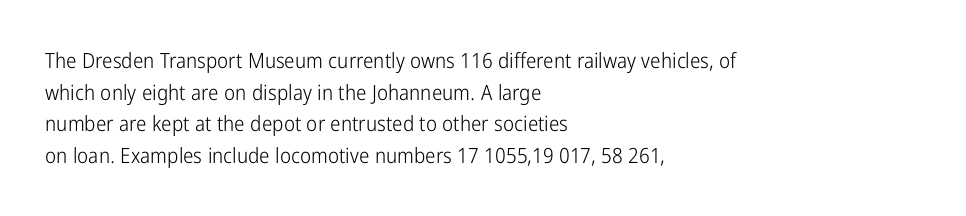
The image shows 21 px text type, upright; set left-aligned, normal line spacing (1.51x), normal letter spacing, not underlined.
